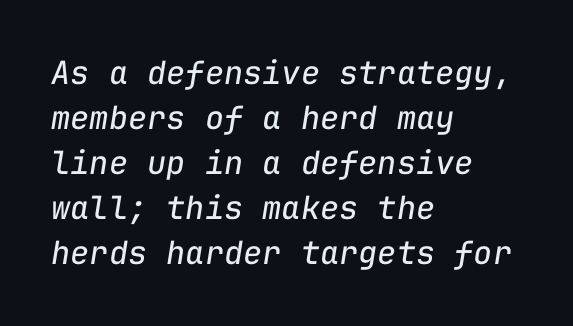
The image shows 32 px regular-weight type, italic (leaning right), monospaced; set left-aligned, normal line spacing (1.41x), normal letter spacing, not underlined; low stroke contrast and a medium x-height.
